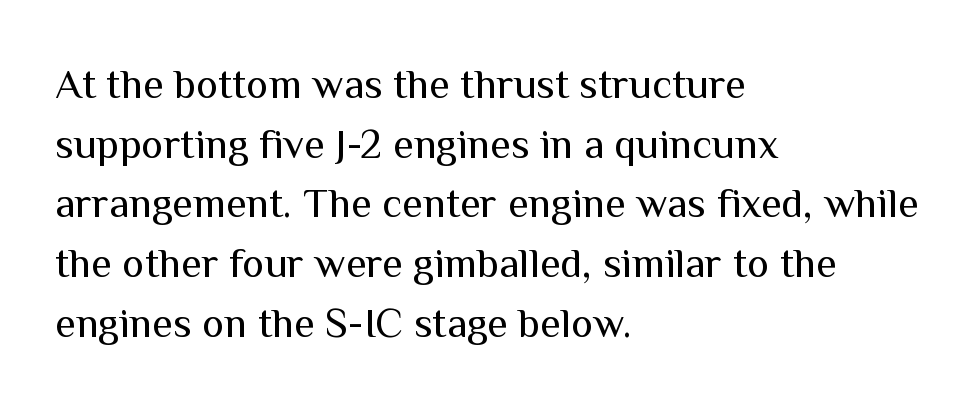
Stems here are at most as thick as an everyday book face. Posture: upright roman. Serif or sans? Sans — the stroke terminals are bare. Unmarked baselines from the first word to the last.
